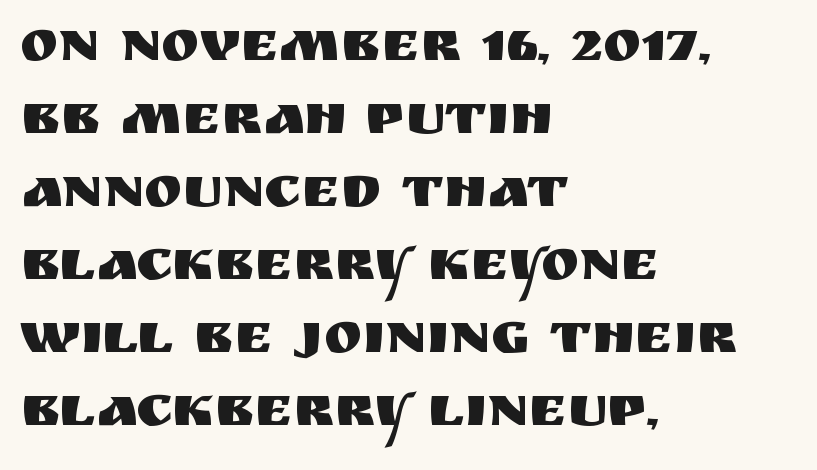
Q: Is the text italic (slanted)? A: No, it is upright.
Q: Is the typeface a serif or a sans-serif typeface? A: Sans-serif.
Q: Is the text underlined? A: No.
Q: How is the paragraph aligned? A: Left-aligned.
Q: Is the spacing between letters normal or unusually wide? A: Normal.
Q: Is the spacing between lines tight, normal or loose? A: Normal.
Q: Width (condensed, normal, or wide)? A: Normal.
Q: Stroke contrast? A: Medium.
Q: x-height? A: Large.
Q: Monospaced? A: No.
